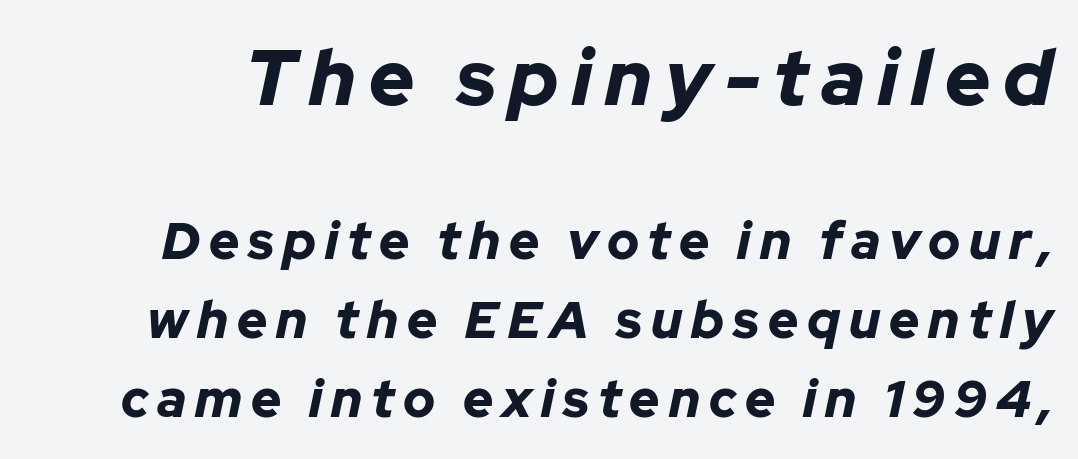
Of the two passages, the one on top uses the larger point size. Rule under the text: the space is simply empty. Here the designer chose a conventional face with non-uniform glyph widths. The lines sit at an ordinary, default distance from one another. Look at the stroke-to-counter ratio: heavy, a bold.
